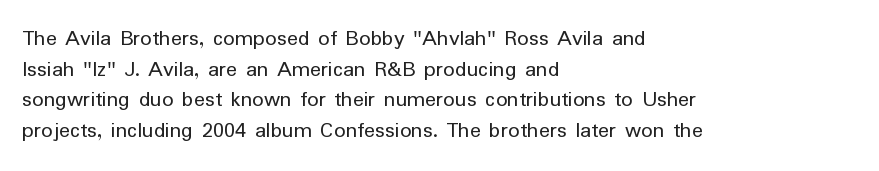
Vertical spacing — default. The text block is weighted toward the left margin, trailing off unevenly rightward. The baseline area is clear. These lines keep a tight, regular rhythm from letter to letter. No extra ink here — the face is not bold.
